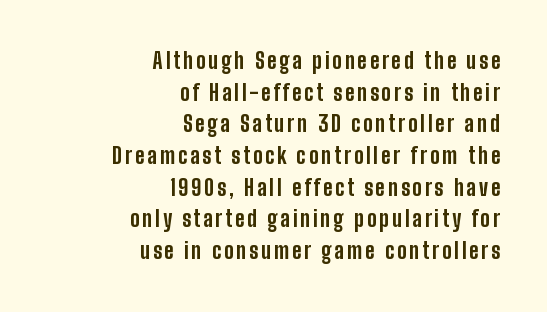
Every character sits straight up, as roman type does. Chunky letters — that's bold for sure. The ragged edge is on the left, which tells us the setting is flush right. Vertically, the passage feels balanced, rows spaced as you'd expect. Nobody drew a line under any word here.
